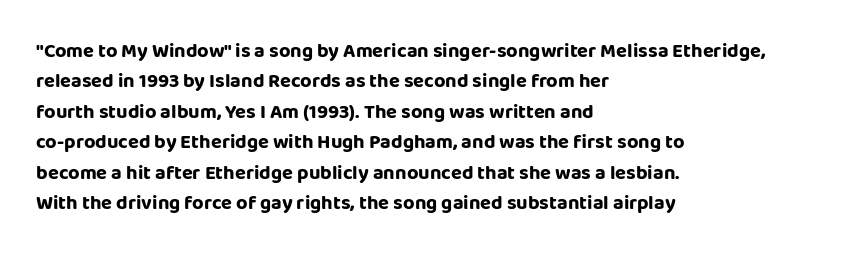
{"italic": "no", "bold": "yes", "underline": "no", "align": "left", "line_spacing": "normal", "line_spacing_ratio": 1.52, "letter_spacing": "normal", "letter_spacing_em": 0.0, "glyph_px": 20}
